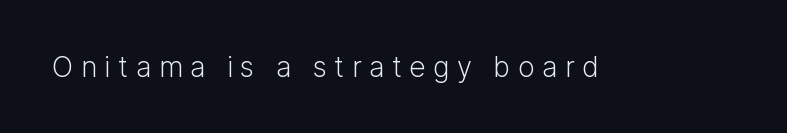
{"serif": "no", "italic": "no", "bold": "no", "weight": "light", "width": "normal", "stroke_contrast": "low", "x_height": "medium", "monospaced": "no", "underline": "no", "letter_spacing": "wide", "letter_spacing_em": 0.27, "glyph_px": 28}
